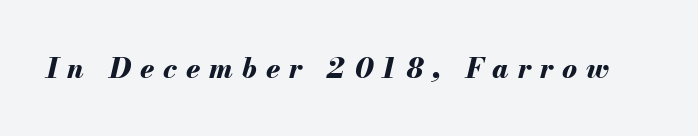
Quick note: italic. The baseline area is clear. The rendering uses natural spacing where letterforms have individual widths. This rendering widens character spacing well past its baseline value. The face used here has the dense, thick strokes of a bold.
